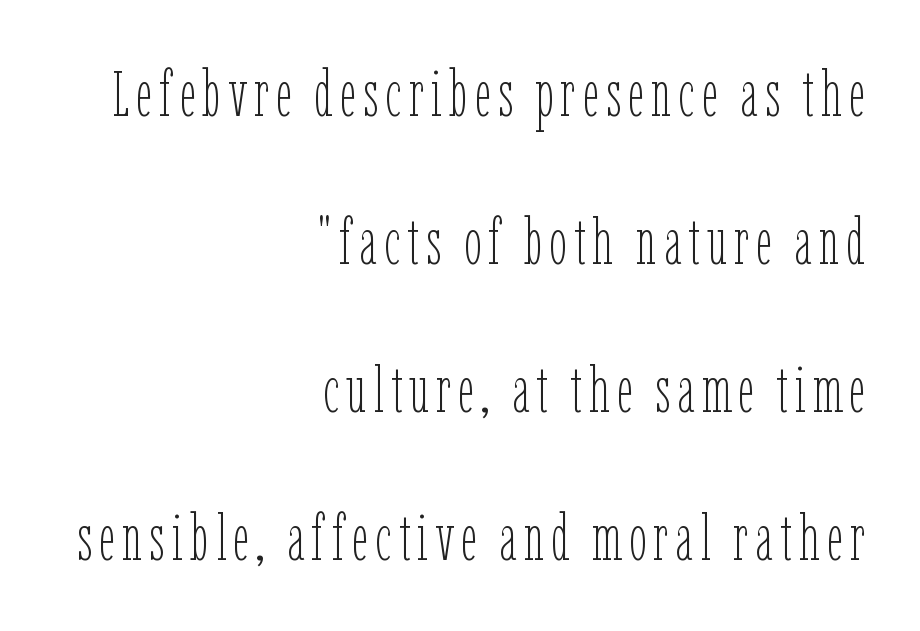
Reading down the column, the eye jumps a long way to each next line. The lines are quadded right. Tall strokes in this sample are plumb rather than angled. Here the designer chose a conventional face with non-uniform glyph widths. Rule under the text: the space is simply empty.
